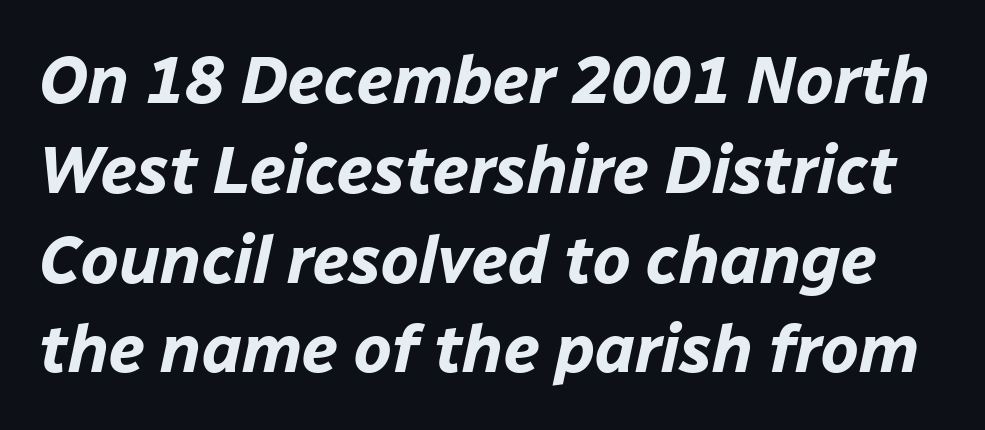
Q: Is the text bold? A: Yes.
Q: Is the text italic (slanted)? A: Yes, it leans right by about 12 degrees.
Q: Is the text underlined? A: No.
Q: Is the spacing between letters normal or unusually wide? A: Normal.
Q: Is the spacing between lines tight, normal or loose? A: Normal.
Q: Width (condensed, normal, or wide)? A: Normal.
Q: Stroke contrast? A: Low.
Q: x-height? A: Medium.
Q: Monospaced? A: No.
